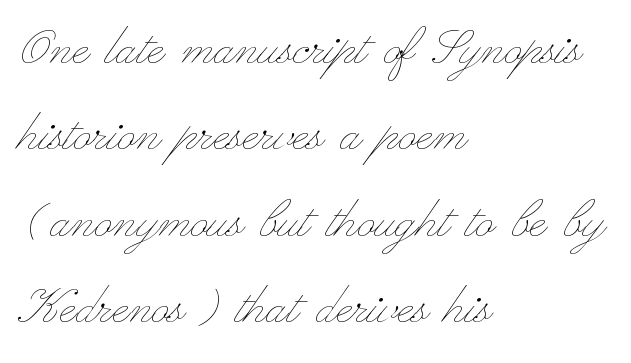
{"bold": "no", "weight": "thin", "width": "wide", "stroke_contrast": "low", "x_height": "small", "monospaced": "no", "underline": "no", "align": "left", "line_spacing": "normal", "line_spacing_ratio": 1.44, "letter_spacing": "normal", "letter_spacing_em": 0.0, "glyph_px": 60}
